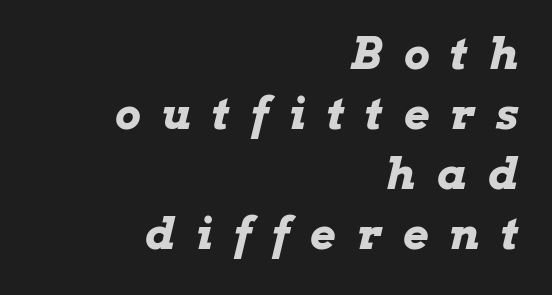
Q: Is the text bold? A: Yes.
Q: Is the text italic (slanted)? A: Yes, it leans right by about 13 degrees.
Q: Is the text underlined? A: No.
Q: How is the paragraph aligned? A: Right-aligned.
Q: Is the spacing between letters normal or unusually wide? A: Unusually wide.
Q: Is the spacing between lines tight, normal or loose? A: Normal.
Q: Width (condensed, normal, or wide)? A: Wide.
Q: Stroke contrast? A: Low.
Q: x-height? A: Medium.
Q: Monospaced? A: No.
